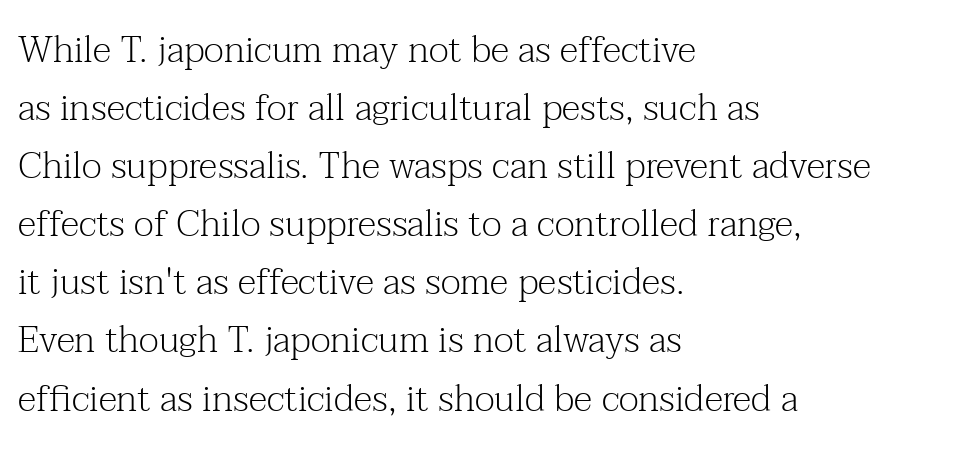
{"serif": "yes", "italic": "no", "bold": "no", "weight": "light", "width": "normal", "stroke_contrast": "medium", "x_height": "medium", "monospaced": "no", "underline": "no", "align": "left", "line_spacing": "normal", "line_spacing_ratio": 1.57, "letter_spacing": "normal", "letter_spacing_em": 0.0, "glyph_px": 37}
